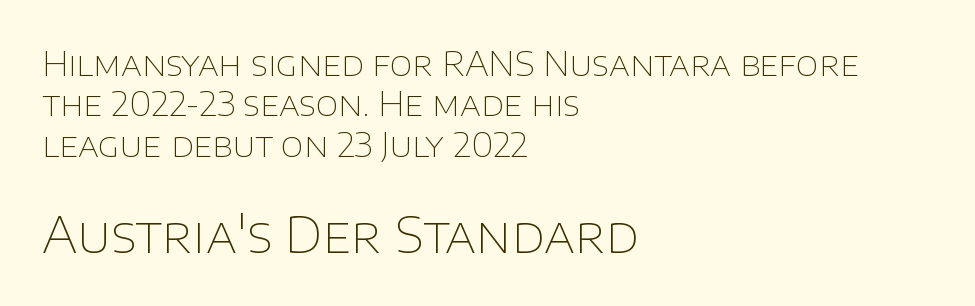
Q: Is the text bold? A: No.
Q: Is the text italic (slanted)? A: No, it is upright.
Q: Is the typeface a serif or a sans-serif typeface? A: Sans-serif.
Q: Is the text underlined? A: No.
Q: How is the paragraph aligned? A: Left-aligned.
Q: Is the spacing between letters normal or unusually wide? A: Normal.
Q: Which block of text is set in a larger size, the first (top) or the second (bottom)? A: The second (bottom) one.
Q: Width (condensed, normal, or wide)? A: Normal.
Q: Stroke contrast? A: Low.
Q: x-height? A: Large.
Q: Monospaced? A: No.
